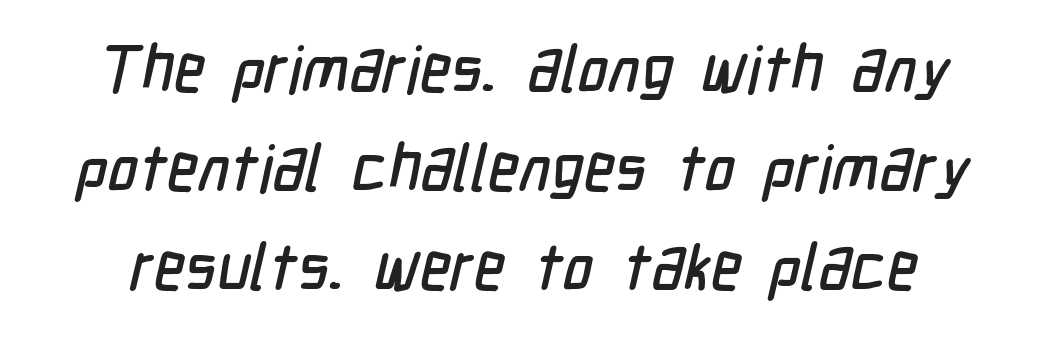
Q: Is the typeface a serif or a sans-serif typeface? A: Sans-serif.
Q: Is the text underlined? A: No.
Q: Is the spacing between letters normal or unusually wide? A: Normal.
Q: Is the spacing between lines tight, normal or loose? A: Normal.
Q: Width (condensed, normal, or wide)? A: Condensed.
Q: Stroke contrast? A: Low.
Q: x-height? A: Medium.
Q: Monospaced? A: No.
